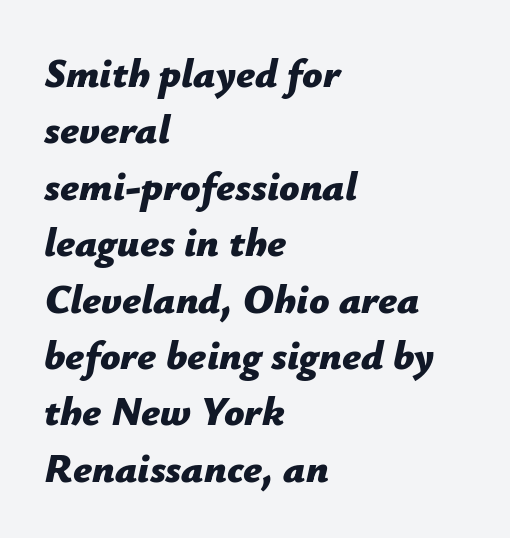
Q: Is the text bold? A: Yes.
Q: Is the text italic (slanted)? A: Yes, it leans right by about 12 degrees.
Q: Is the text underlined? A: No.
Q: How is the paragraph aligned? A: Left-aligned.
Q: Is the spacing between letters normal or unusually wide? A: Normal.
Q: Is the spacing between lines tight, normal or loose? A: Normal.
Q: Width (condensed, normal, or wide)? A: Normal.
Q: Stroke contrast? A: Low.
Q: x-height? A: Medium.
Q: Monospaced? A: No.
